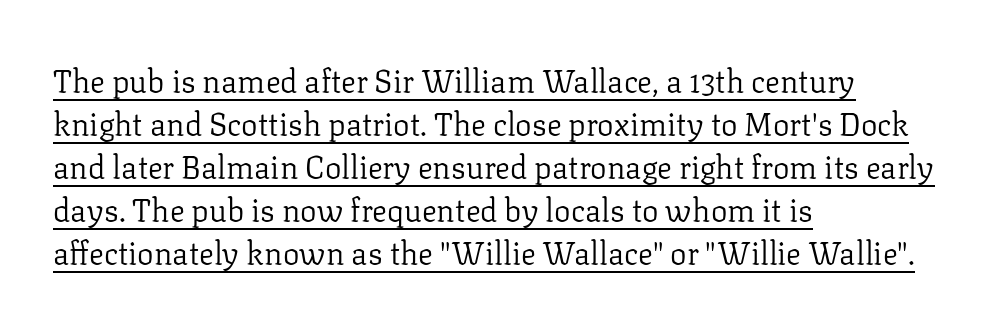
{"serif": "yes", "italic": "no", "bold": "no", "weight": "regular", "width": "normal", "stroke_contrast": "low", "x_height": "medium", "monospaced": "no", "underline": "yes", "align": "left", "line_spacing": "normal", "line_spacing_ratio": 1.39, "letter_spacing": "normal", "letter_spacing_em": 0.0, "glyph_px": 31}
